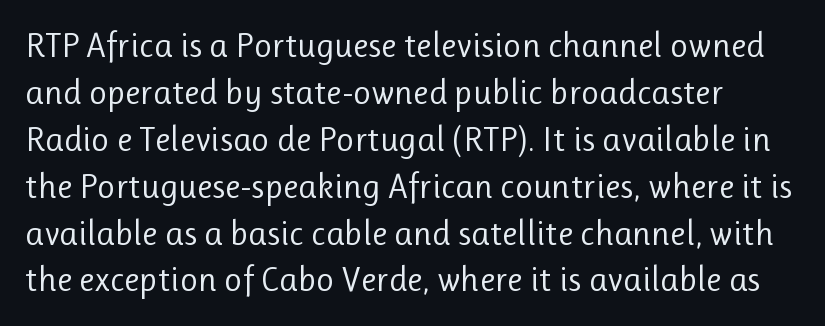
The image shows 35 px regular-weight sans-serif type, upright; set normal line spacing (1.34x), normal letter spacing, not underlined; low stroke contrast and a medium x-height.
